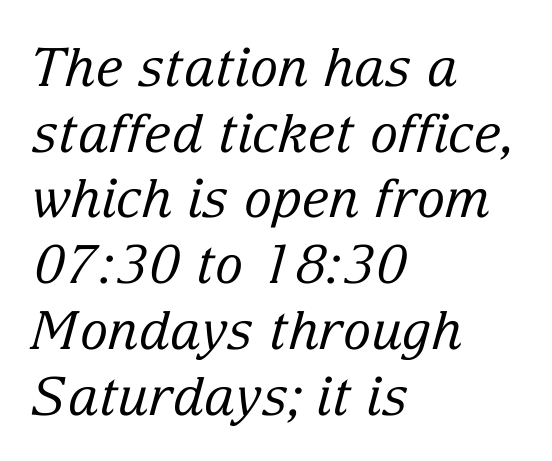
{"serif": "yes", "italic": "yes", "lean": "right", "slant_degrees": 15, "bold": "no", "weight": "regular", "width": "normal", "stroke_contrast": "low", "x_height": "medium", "monospaced": "no", "underline": "no", "align": "left", "line_spacing_ratio": 1.24, "letter_spacing": "normal", "letter_spacing_em": 0.0, "glyph_px": 53}
